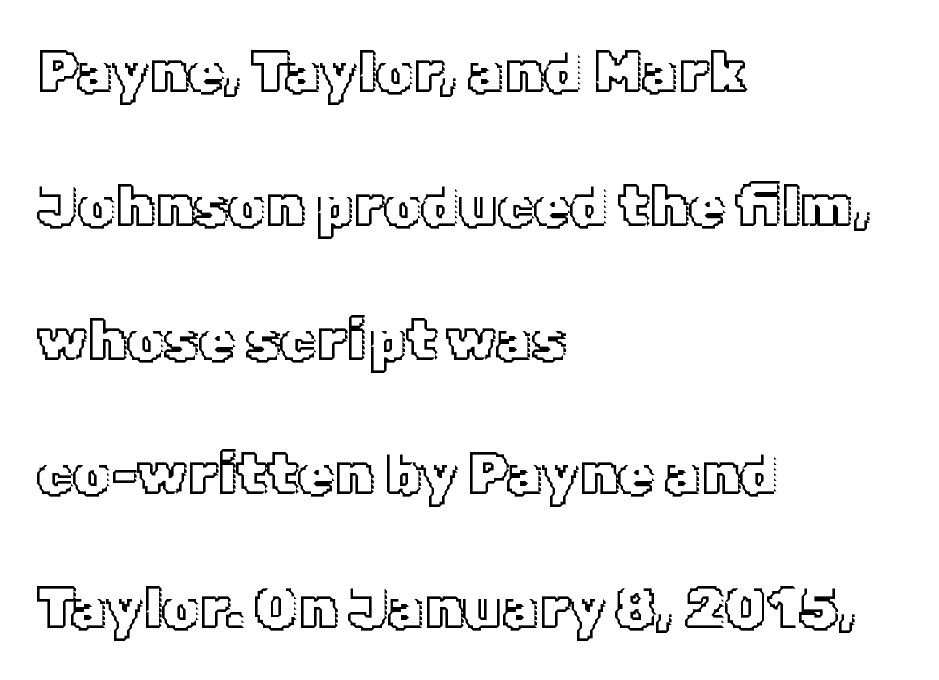
Spacing verdict: proportional, widths tailored to each character. Layout note: lines flush left. The letters stand upright; this is a roman face. In terms of leading, this rendering errs on the spacious side.
